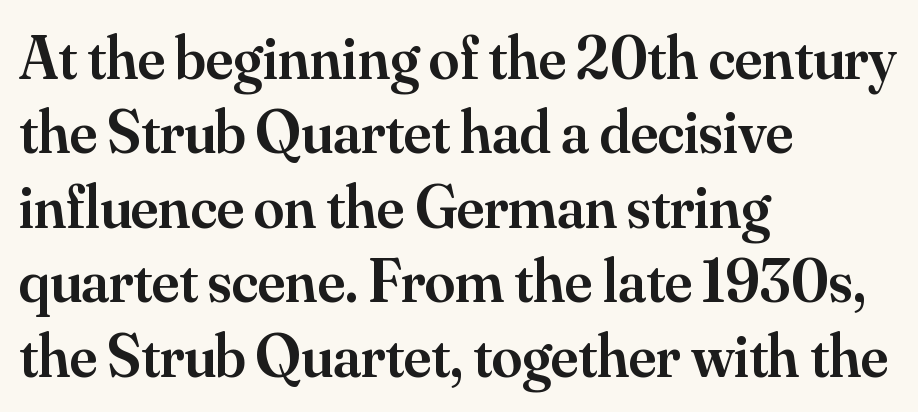
The image shows 61 px semibold serif type, upright; set left-aligned, line spacing 1.22x, normal letter spacing, not underlined; medium stroke contrast and a small x-height.
